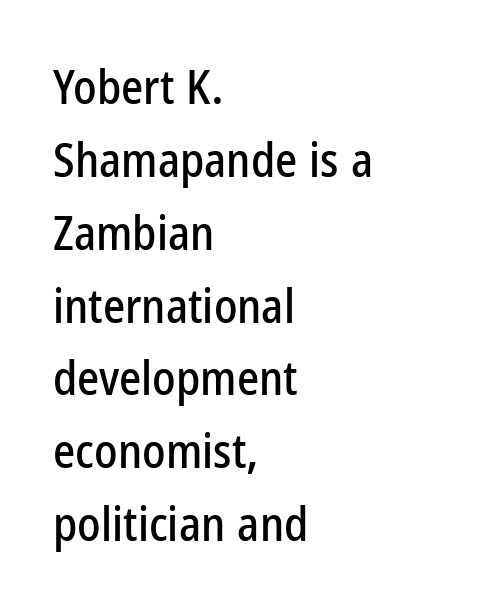
{"serif": "no", "italic": "no", "width": "condensed", "stroke_contrast": "low", "x_height": "medium", "monospaced": "no", "underline": "no", "align": "left", "line_spacing": "normal", "line_spacing_ratio": 1.55, "letter_spacing": "normal", "letter_spacing_em": 0.0, "glyph_px": 47}
